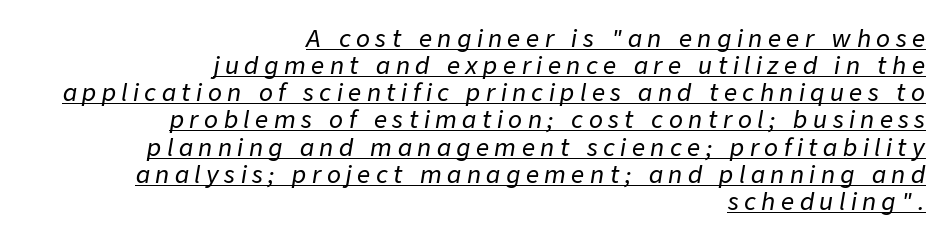
{"italic": "yes", "lean": "right", "slant_degrees": 9, "underline": "yes", "align": "right", "line_spacing_ratio": 1.18, "letter_spacing": "wide", "letter_spacing_em": 0.24, "glyph_px": 23}
